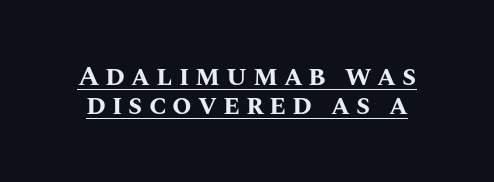
{"italic": "no", "bold": "yes", "weight": "bold", "width": "normal", "stroke_contrast": "medium", "x_height": "large", "monospaced": "no", "underline": "yes", "line_spacing": "tight", "line_spacing_ratio": 1.02, "letter_spacing": "wide", "letter_spacing_em": 0.21, "glyph_px": 28}
